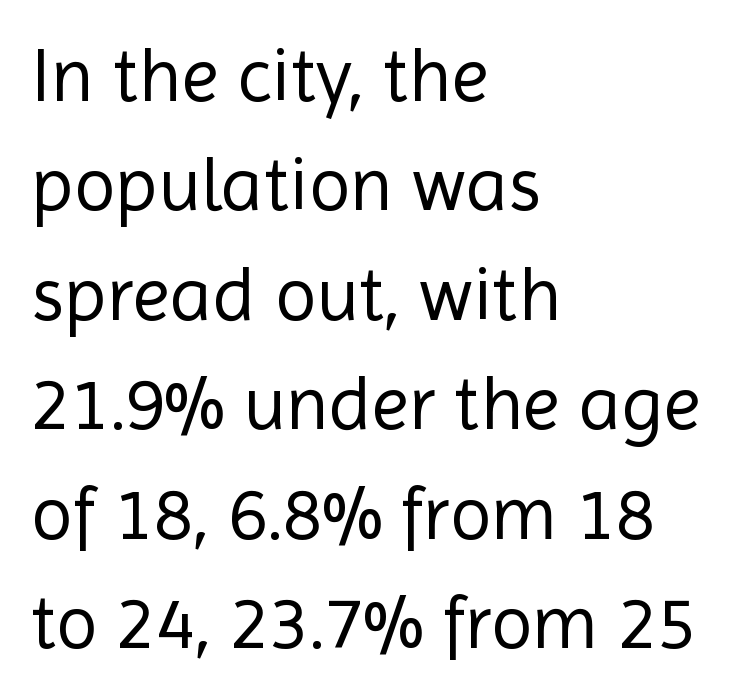
Q: Is the text bold? A: No.
Q: Is the text italic (slanted)? A: No, it is upright.
Q: Is the typeface a serif or a sans-serif typeface? A: Sans-serif.
Q: Is the text underlined? A: No.
Q: How is the paragraph aligned? A: Left-aligned.
Q: Is the spacing between letters normal or unusually wide? A: Normal.
Q: Is the spacing between lines tight, normal or loose? A: Normal.
Q: Width (condensed, normal, or wide)? A: Normal.
Q: x-height? A: Medium.
Q: Monospaced? A: No.
